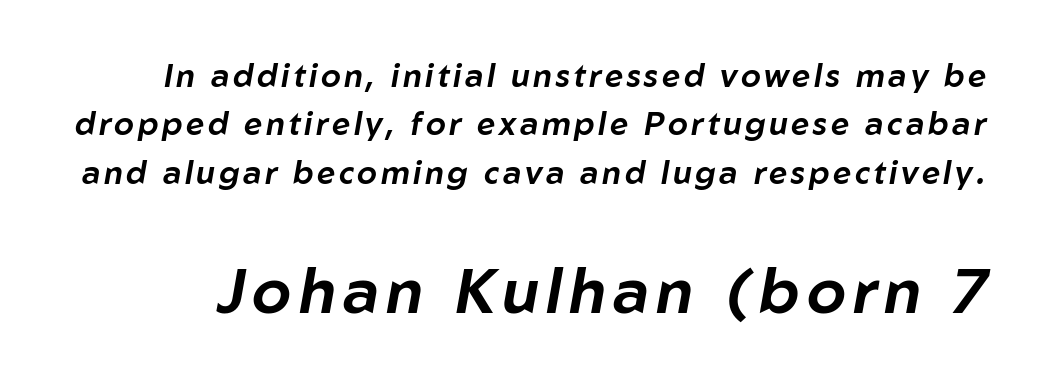
{"italic": "yes", "lean": "right", "slant_degrees": 10, "width": "normal", "stroke_contrast": "low", "x_height": "medium", "monospaced": "no", "underline": "no", "line_spacing": "normal", "line_spacing_ratio": 1.51, "larger_block": "second", "size_ratio": 1.97, "glyph_px": 63}
